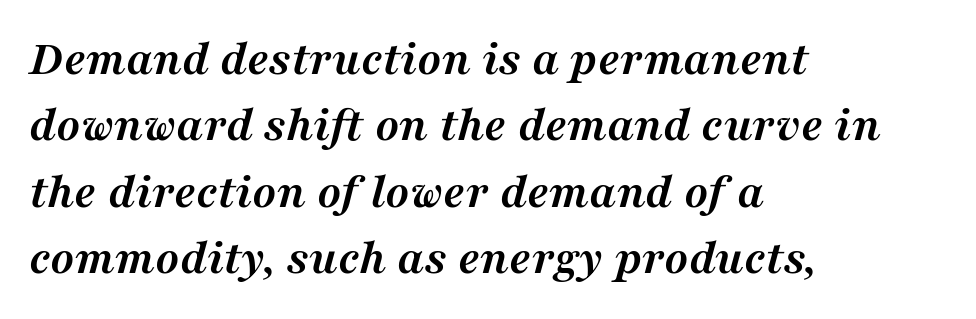
{"serif": "yes", "italic": "yes", "lean": "right", "slant_degrees": 16, "bold": "yes", "weight": "semibold", "width": "normal", "stroke_contrast": "medium", "x_height": "medium", "monospaced": "no", "underline": "no", "align": "left", "line_spacing": "normal", "line_spacing_ratio": 1.33, "letter_spacing": "normal", "letter_spacing_em": 0.0, "glyph_px": 50}
